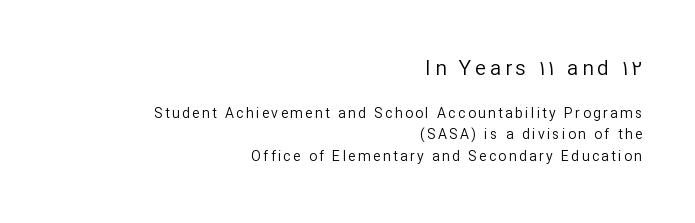
The image shows 21 px text type, upright; set right-aligned, normal line spacing (1.56x), not underlined; the first (top) block is 1.5x larger.
